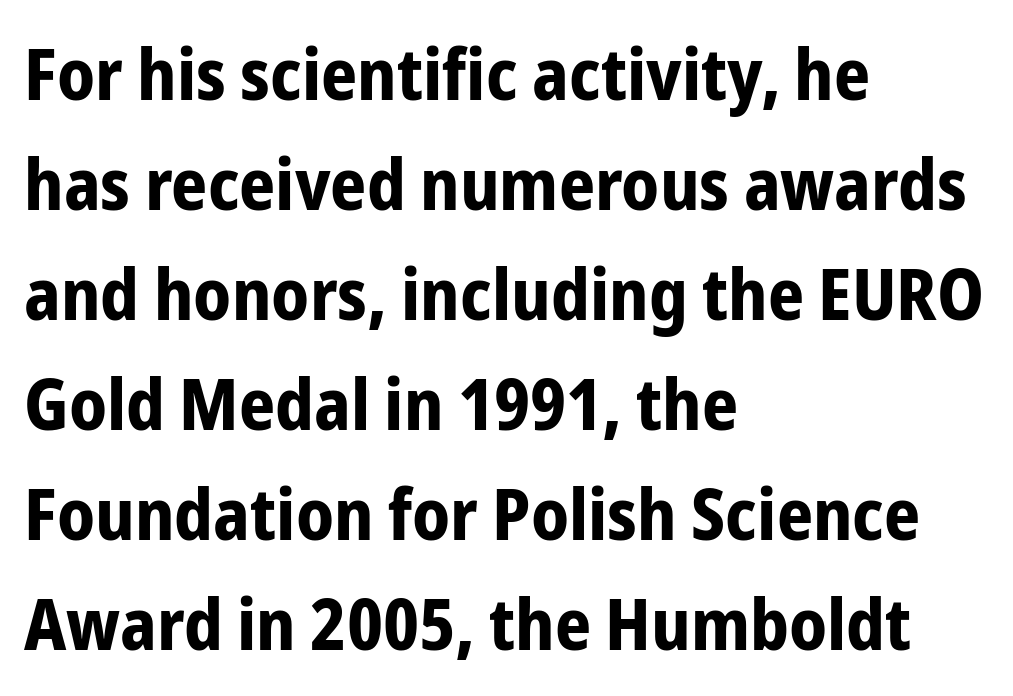
Q: Is the text bold? A: Yes.
Q: Is the text italic (slanted)? A: No, it is upright.
Q: Is the typeface a serif or a sans-serif typeface? A: Sans-serif.
Q: Is the text underlined? A: No.
Q: How is the paragraph aligned? A: Left-aligned.
Q: Is the spacing between letters normal or unusually wide? A: Normal.
Q: Is the spacing between lines tight, normal or loose? A: Normal.
Q: Width (condensed, normal, or wide)? A: Condensed.
Q: Stroke contrast? A: Low.
Q: x-height? A: Medium.
Q: Monospaced? A: No.
